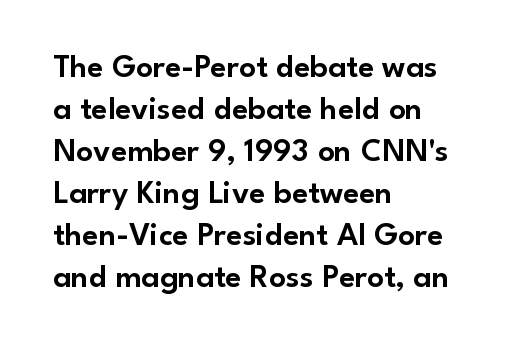
{"serif": "no", "italic": "no", "width": "normal", "stroke_contrast": "low", "x_height": "small", "monospaced": "no", "underline": "no", "align": "left", "line_spacing": "normal", "line_spacing_ratio": 1.27, "letter_spacing": "normal", "letter_spacing_em": 0.0, "glyph_px": 33}
